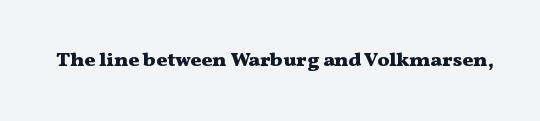
The image shows 20 px bold type, upright; set normal letter spacing, not underlined.
